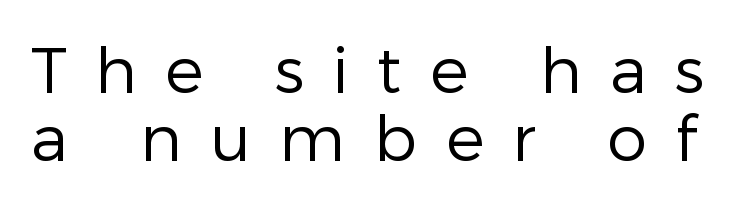
{"serif": "no", "italic": "no", "bold": "no", "weight": "regular", "width": "normal", "stroke_contrast": "low", "x_height": "medium", "monospaced": "no", "underline": "no", "line_spacing": "tight", "line_spacing_ratio": 1.06, "letter_spacing": "wide", "letter_spacing_em": 0.44, "glyph_px": 64}
